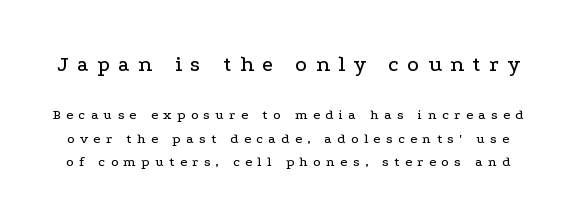
{"italic": "no", "underline": "no", "line_spacing": "normal", "line_spacing_ratio": 1.67, "letter_spacing": "wide", "letter_spacing_em": 0.39, "larger_block": "first", "size_ratio": 1.57, "glyph_px": 22}
